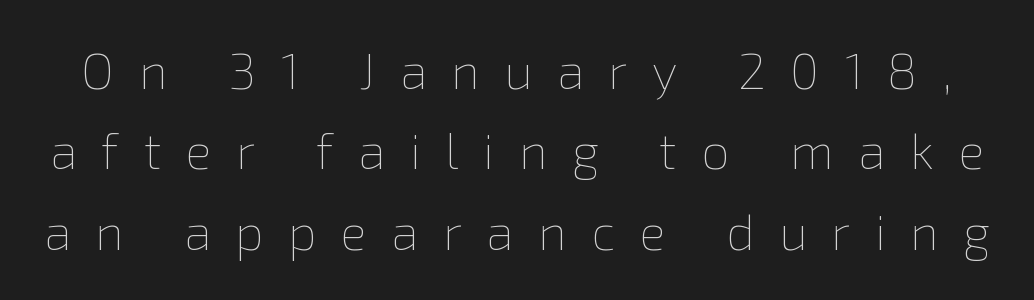
Caption: face not bold, strokes unweighted. Descenders hang freely into open space. The rendering inserts visible extra space after every character. A typesetter would call this proportional, since set widths differ per character. Unlike italic type, these characters show no tilt at all.
